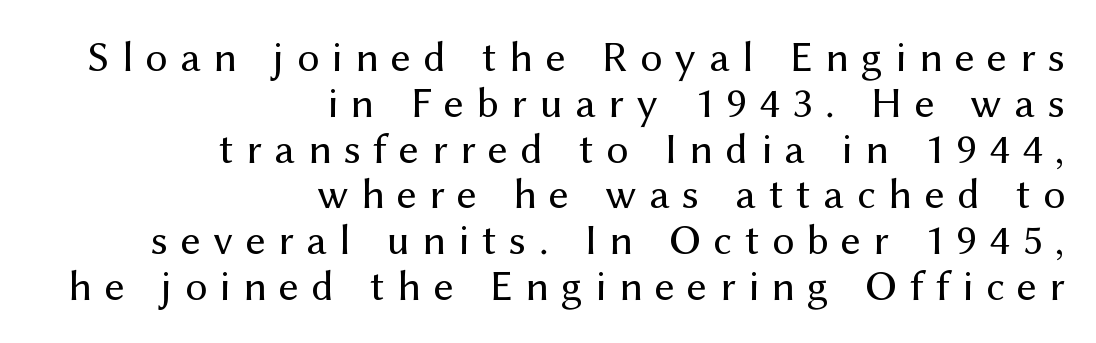
Display-style spreading of the glyphs; the letterfit is very open. Unbolded letterforms with no extra heft. A student would call this right alignment; a typographer would say flush right, rag left. Only glyphs here, with clear space below each row.
